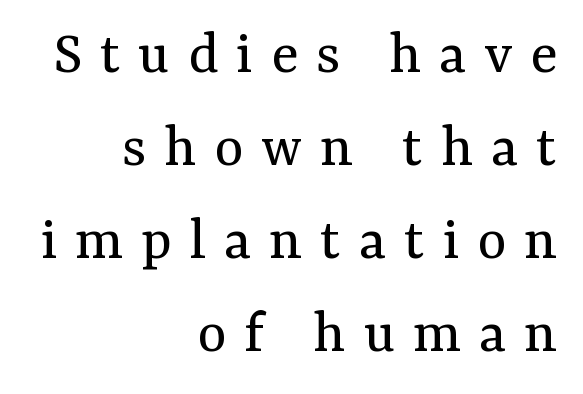
If you drew a ruler down the right edge, every line would touch it. How are the letters spaced? Widely, with obvious added tracking. Each new line begins a customary step beneath the previous one. Every character sits straight up, as roman type does.
